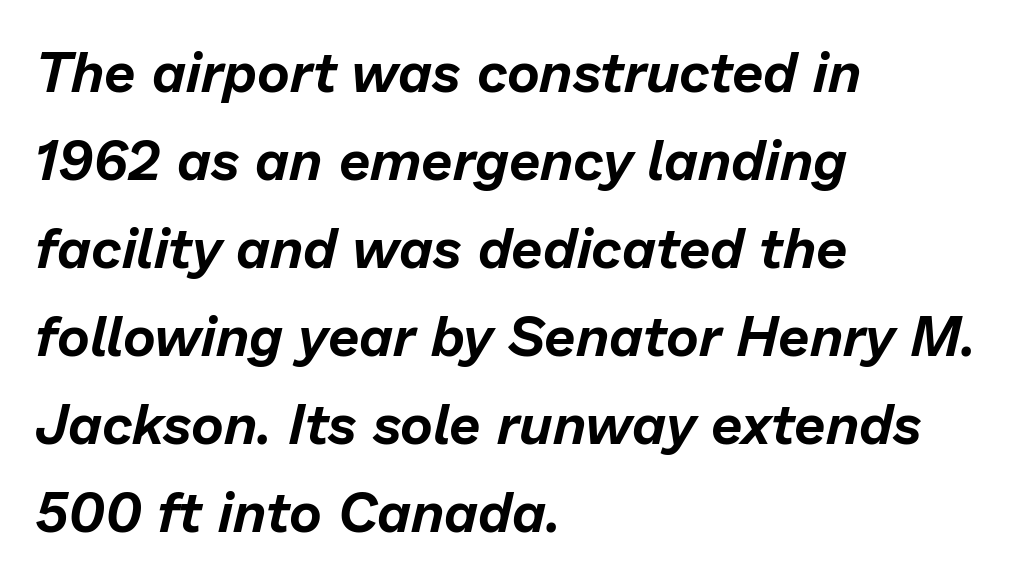
The image shows 56 px text type, italic (leaning right); set left-aligned, normal line spacing (1.57x), normal letter spacing, not underlined; low stroke contrast and a medium x-height.
